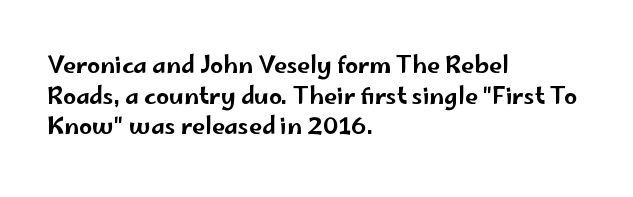
{"italic": "no", "underline": "no", "align": "left", "line_spacing": "normal", "line_spacing_ratio": 1.33, "letter_spacing": "normal", "letter_spacing_em": 0.0, "glyph_px": 23}
